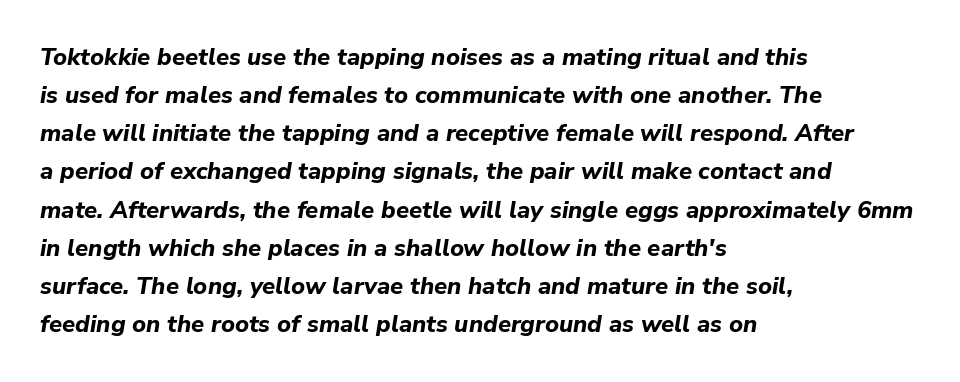
The image shows 24 px bold type, italic (leaning right); set left-aligned, normal line spacing (1.59x), normal letter spacing, not underlined.
